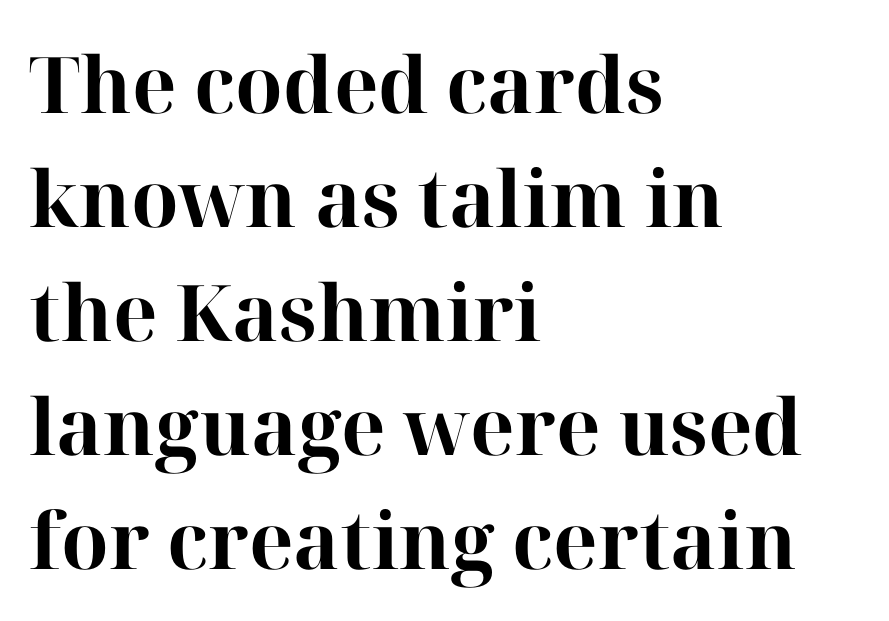
The leading is moderate, giving the passage an even texture. These lines are composed in type with serifs. Plain, unruled lines of type. The tracking reads as untouched default to a designer's eye. Note the varied advance widths — an 'i' is clearly narrower than an 'm'.
